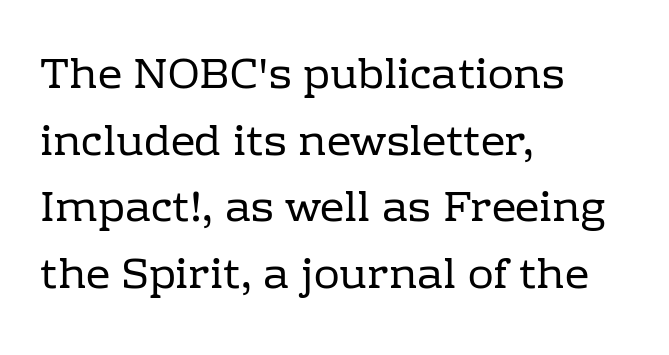
Q: Is the text bold? A: No.
Q: Is the text italic (slanted)? A: No, it is upright.
Q: Is the typeface a serif or a sans-serif typeface? A: Serif.
Q: Is the text underlined? A: No.
Q: How is the paragraph aligned? A: Left-aligned.
Q: Is the spacing between letters normal or unusually wide? A: Normal.
Q: Is the spacing between lines tight, normal or loose? A: Normal.
Q: Width (condensed, normal, or wide)? A: Normal.
Q: Stroke contrast? A: Low.
Q: x-height? A: Medium.
Q: Monospaced? A: No.
